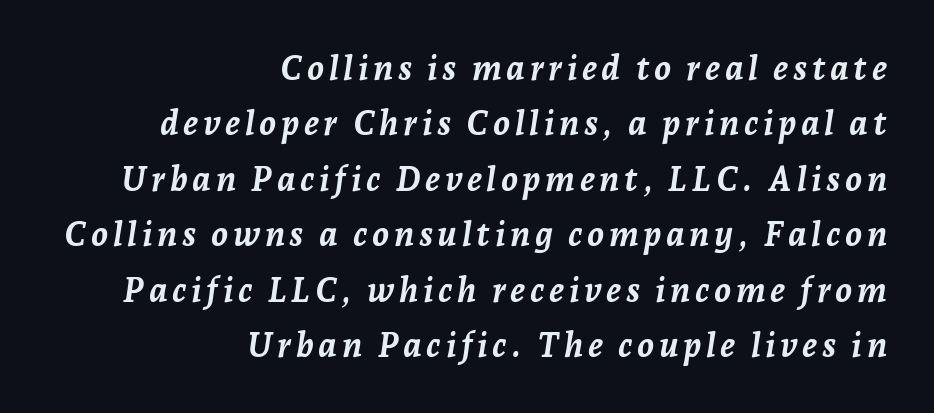
The image shows 34 px semibold type, italic (leaning right); set right-aligned, normal line spacing (1.63x), not underlined; low stroke contrast and a medium x-height.
